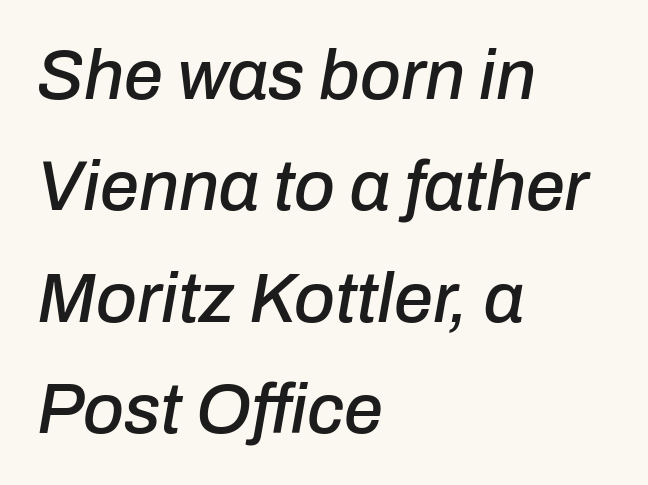
The text carries the slant typical of an italic or oblique font. The letters advance in unequal steps, a hallmark of proportional type. A classic flush-left, rag-right setting is used for this passage. How would I describe the line gaps? Plain and ordinary.
